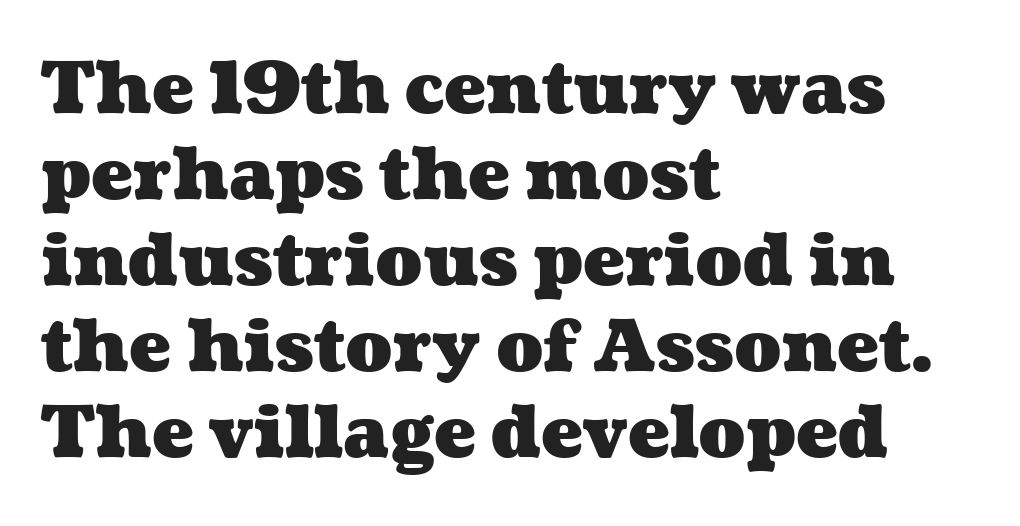
Q: Is the text bold? A: Yes.
Q: Is the text underlined? A: No.
Q: How is the paragraph aligned? A: Left-aligned.
Q: Is the spacing between letters normal or unusually wide? A: Normal.
Q: Width (condensed, normal, or wide)? A: Wide.
Q: Stroke contrast? A: Medium.
Q: x-height? A: Medium.
Q: Monospaced? A: No.
